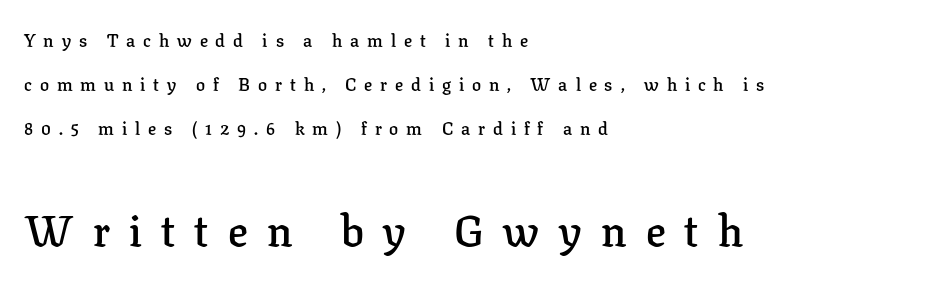
{"serif": "yes", "italic": "no", "bold": "semi", "weight": "semibold", "width": "normal", "stroke_contrast": "low", "x_height": "medium", "monospaced": "no", "underline": "no", "align": "left", "line_spacing": "loose", "line_spacing_ratio": 2.44, "letter_spacing": "wide", "letter_spacing_em": 0.44, "larger_block": "second", "size_ratio": 2.44, "glyph_px": 44}
